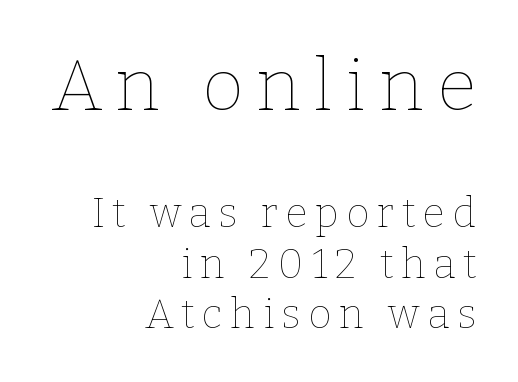
Q: Is the text bold? A: No.
Q: Is the text italic (slanted)? A: No, it is upright.
Q: Is the text underlined? A: No.
Q: How is the paragraph aligned? A: Right-aligned.
Q: Which block of text is set in a larger size, the first (top) or the second (bottom)? A: The first (top) one.
Q: Width (condensed, normal, or wide)? A: Normal.
Q: Stroke contrast? A: Low.
Q: x-height? A: Medium.
Q: Monospaced? A: No.
